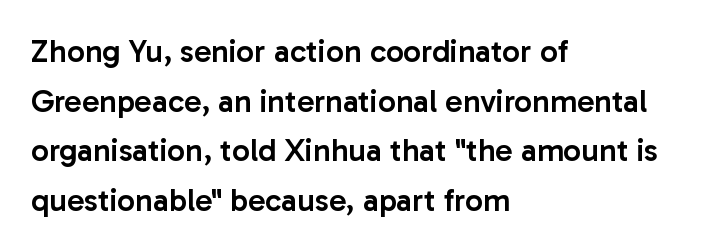
The image shows 32 px semibold sans-serif type, upright; set left-aligned, normal line spacing (1.55x), normal letter spacing, not underlined; low stroke contrast and a medium x-height.
